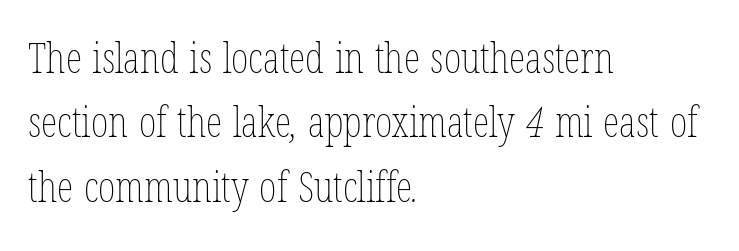
Spacing between characters is what you'd get straight out of the box. The baseline area is clear. These lines sit exactly where default settings would place them. Is this a heavy cut? Hardly; it is regular or lighter.
